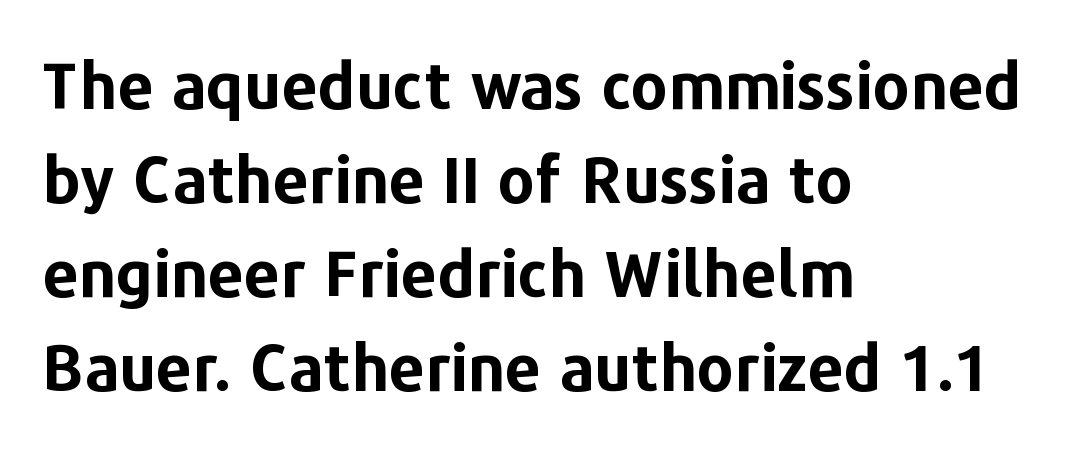
{"serif": "no", "italic": "no", "bold": "yes", "weight": "bold", "width": "normal", "stroke_contrast": "low", "x_height": "medium", "monospaced": "no", "underline": "no", "align": "left", "line_spacing": "normal", "line_spacing_ratio": 1.47, "letter_spacing": "normal", "letter_spacing_em": 0.0, "glyph_px": 64}
